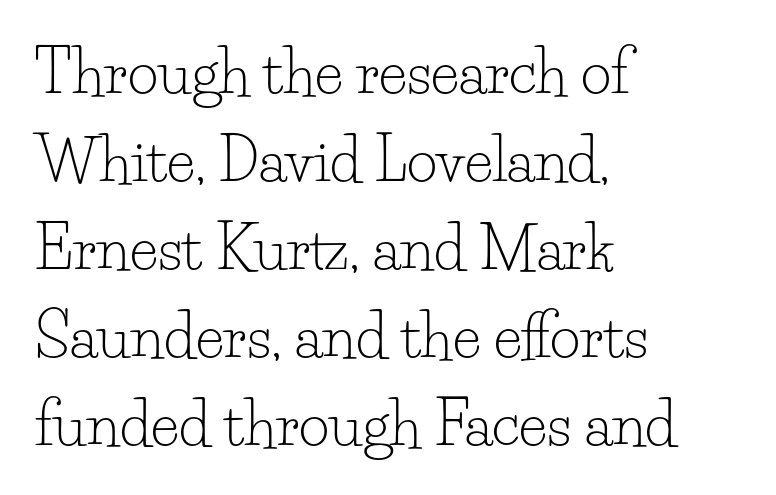
Typographically, this falls in the serif category. A typesetter would call this leading conventional body-copy spacing. The typography opts for an upright posture over an oblique one. The letters sit at their default tracking, neither squeezed nor spread.
